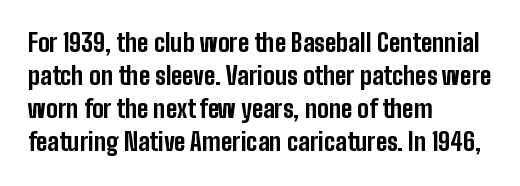
The image shows 24 px bold type, upright; set left-aligned, normal line spacing (1.38x), normal letter spacing, not underlined.
